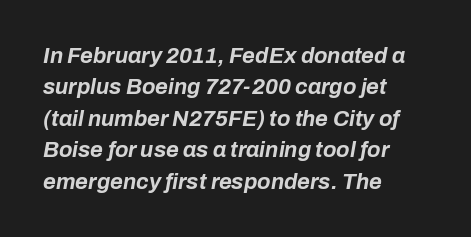
{"italic": "yes", "lean": "right", "slant_degrees": 10, "bold": "yes", "underline": "no", "align": "left", "line_spacing": "normal", "line_spacing_ratio": 1.43, "letter_spacing": "normal", "letter_spacing_em": 0.0, "glyph_px": 22}
